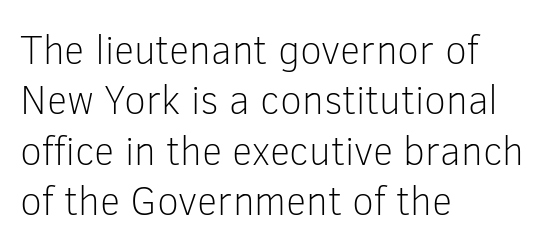
Casual observation: everything's shoved over to the left. Each letter's strokes conclude bluntly, with no projecting serifs. This sample has the flowing, uneven cadence of proportional lettering. Regular leading. Default kerning and tracking; the words read as compact shapes. If you drew a line through each stem, it would be perfectly vertical.
